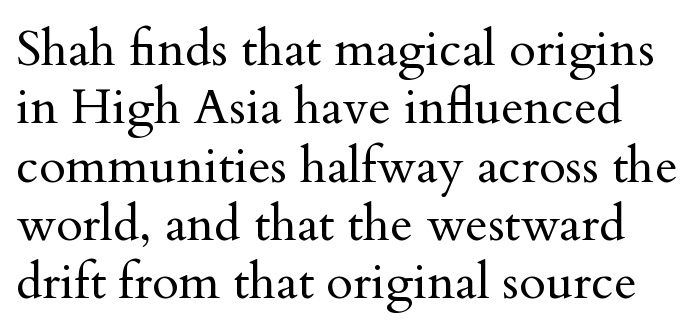
{"serif": "yes", "italic": "no", "bold": "no", "weight": "regular", "width": "normal", "stroke_contrast": "medium", "x_height": "small", "monospaced": "no", "underline": "no", "line_spacing_ratio": 1.19, "letter_spacing": "normal", "letter_spacing_em": 0.0, "glyph_px": 49}
